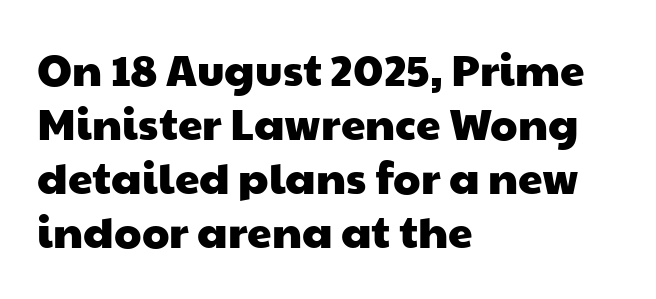
Note the varied advance widths — an 'i' is clearly narrower than an 'm'. Beneath every word, the page is bare. Does the copy run flush right? No — it runs flush left. Examine the stroke ends and you'll find no serifs.
